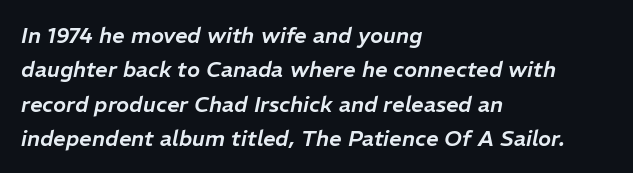
The image shows 22 px text type, italic (leaning right); set left-aligned, normal line spacing (1.56x), normal letter spacing, not underlined.
